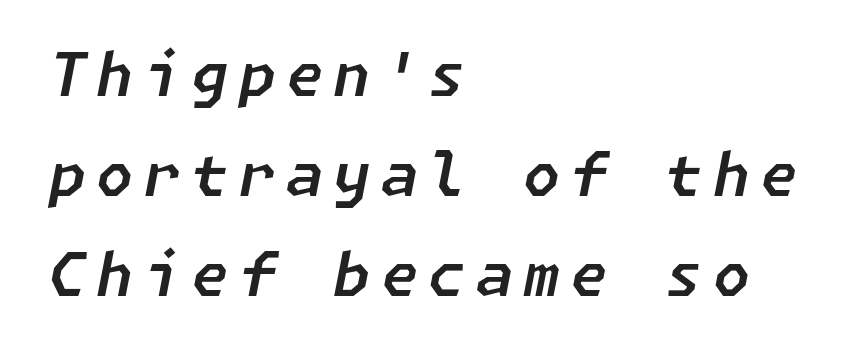
Horizontal bands of white between lines are of average thickness. Compared with ordinary roman type, these characters are visibly tilted. Only glyphs here, with clear space below each row. A classic flush-left, rag-right setting is used for this passage.
